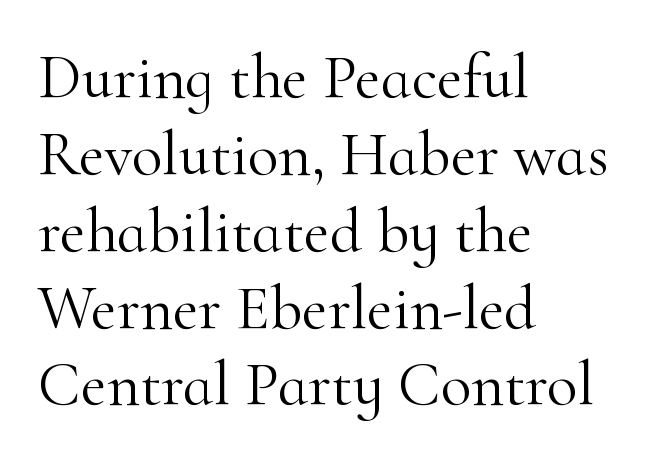
A typesetter would mark this as roman, not italic. The strokes carry an ordinary text weight at most. Compared with a centered layout, this one pins lines to the left instead. The typeface chosen for these lines features serifs.
